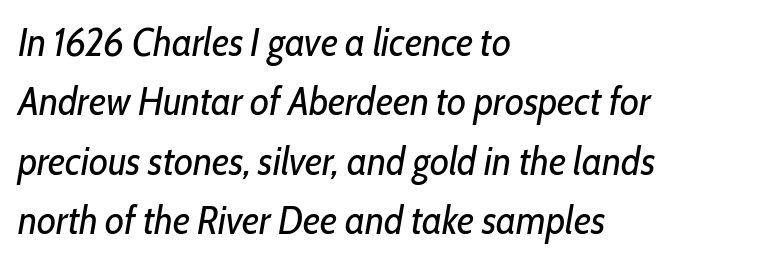
{"italic": "yes", "lean": "right", "slant_degrees": 10, "bold": "no", "weight": "regular", "width": "condensed", "stroke_contrast": "low", "x_height": "medium", "monospaced": "no", "underline": "no", "align": "left", "line_spacing": "normal", "line_spacing_ratio": 1.52, "letter_spacing": "normal", "letter_spacing_em": 0.0, "glyph_px": 39}
